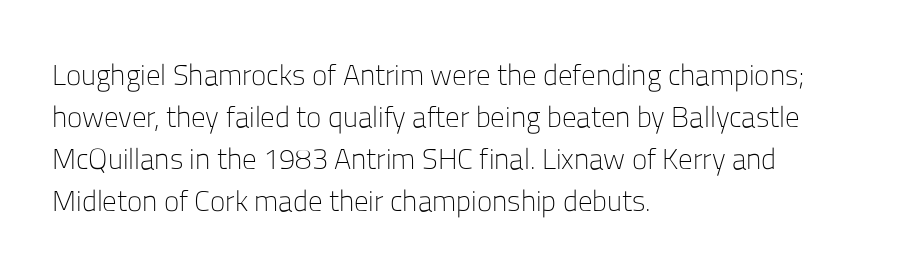
The image shows 29 px light sans-serif type, upright; set left-aligned, normal line spacing (1.45x), normal letter spacing, not underlined; low stroke contrast and a medium x-height.
